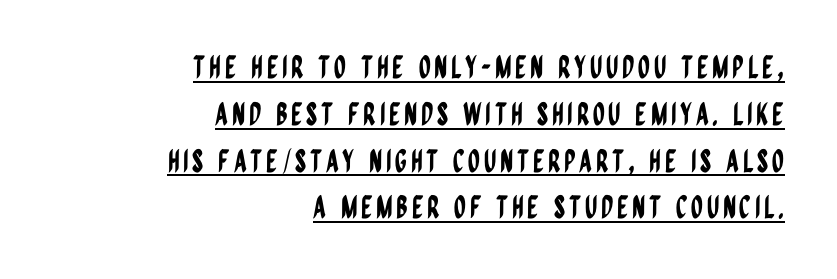
The image shows 31 px condensed sans-serif type, upright; set right-aligned, normal line spacing (1.51x), underlined; low stroke contrast and a large x-height.
